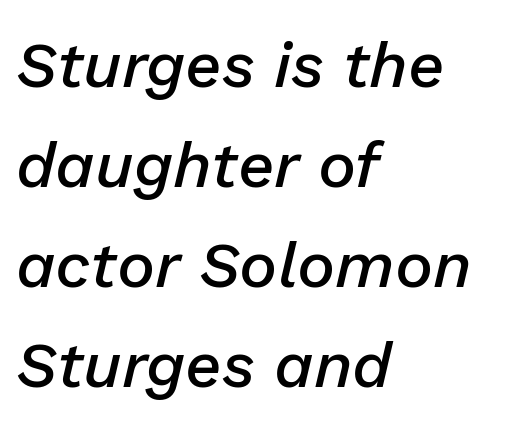
This is moderately heavy type, rendered in semibold. Lines of text with bare space underneath. Regarding leading, the lines here are spaced in the standard way. Looks like regular typesetting: each glyph gets only the width it needs. The whole block is typeset with a tilt.
